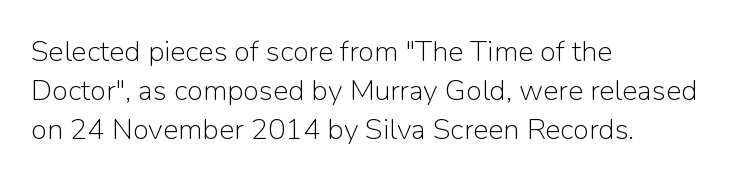
The image shows 29 px light sans-serif type, upright; set left-aligned, normal line spacing (1.35x), normal letter spacing, not underlined; low stroke contrast and a medium x-height.
